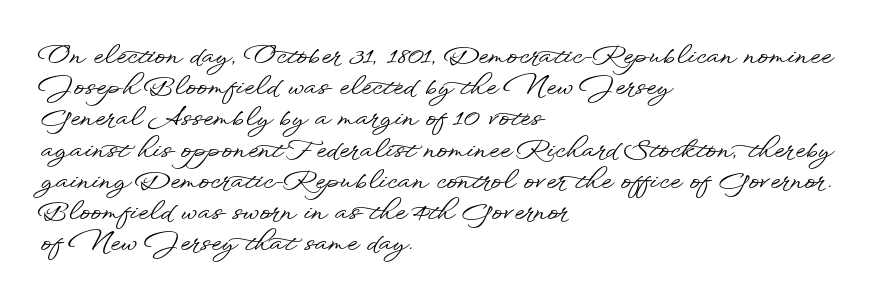
{"underline": "no", "align": "left", "line_spacing_ratio": 1.2, "letter_spacing": "normal", "letter_spacing_em": 0.0, "glyph_px": 26}
